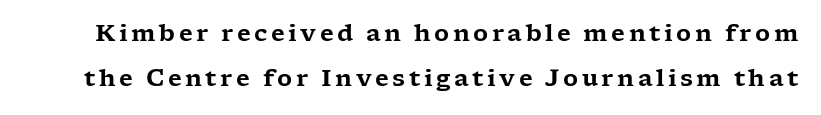
The image shows 23 px text type, upright; set loose line spacing (1.94x), not underlined.
